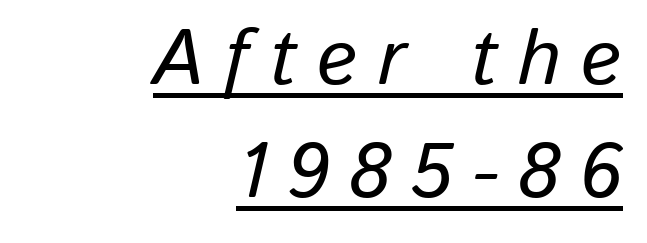
The image shows 78 px text type, italic (leaning right); set right-aligned, normal line spacing (1.45x), unusually wide letter spacing (+0.25 em), underlined; low stroke contrast and a medium x-height.
